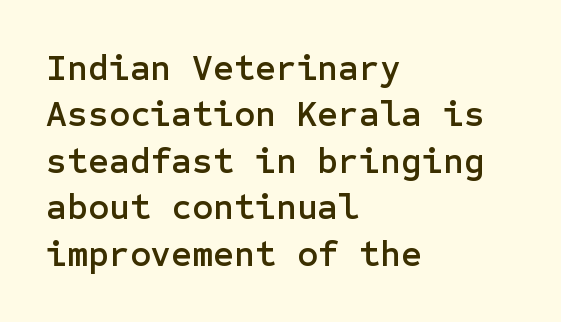
A typesetter would call this leading conventional body-copy spacing. If you drew a ruler down the left edge, every line would touch it. Clear beneath every line of the passage. The face used here is a sans, in the tradition of grotesques and geometrics. Inter-character spacing is left at the font's built-in metrics.
